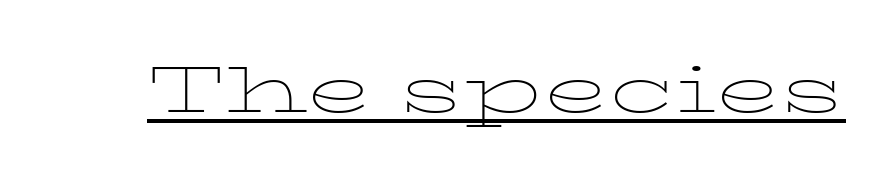
Does the type have serifs? Yes, each stem ends in a small foot. The passage shown has conventional tracking throughout. Like a heading marked for emphasis, these lines bear an underscore. You could not count columns in this text — the font is proportionally spaced. No letter is thick-stroked: the sample isn't bold.
